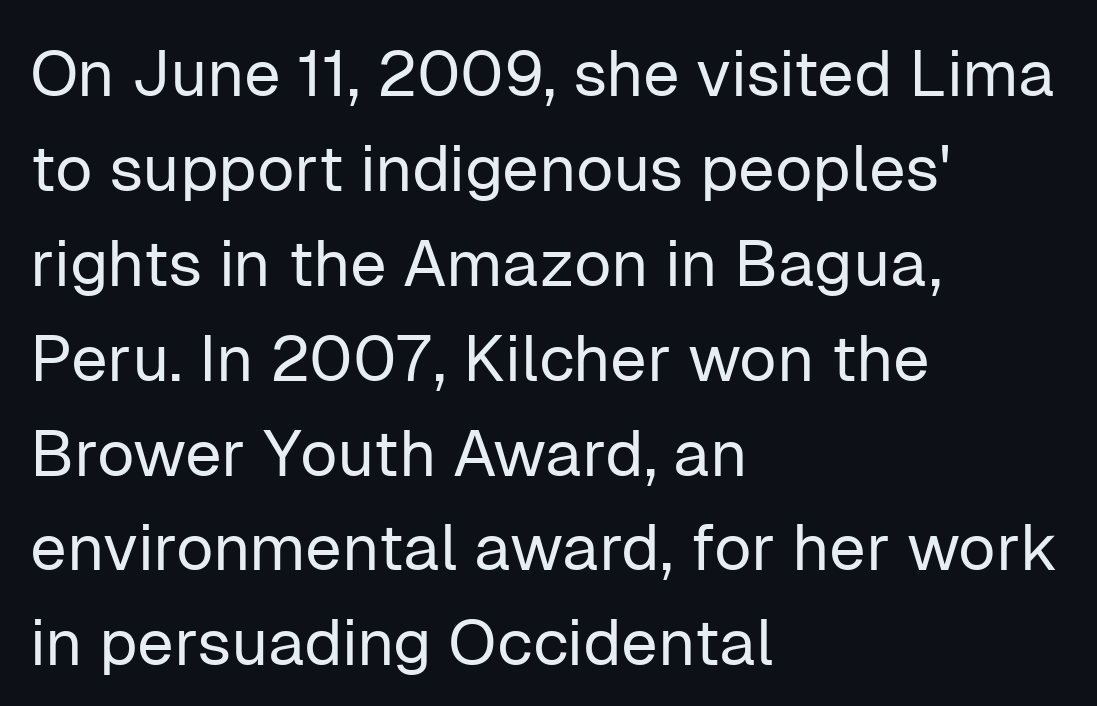
{"serif": "no", "italic": "no", "bold": "no", "weight": "regular", "width": "normal", "stroke_contrast": "low", "x_height": "medium", "monospaced": "no", "underline": "no", "align": "left", "line_spacing": "normal", "line_spacing_ratio": 1.46, "letter_spacing": "normal", "letter_spacing_em": 0.0, "glyph_px": 65}
